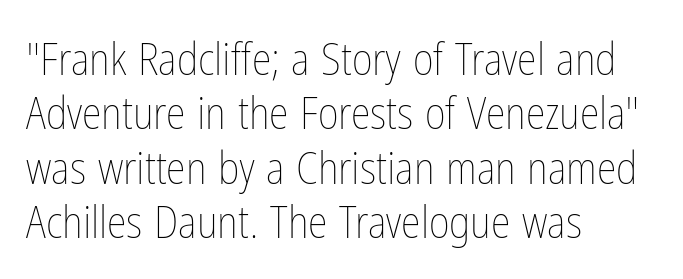
Q: Is the text bold? A: No.
Q: Is the text italic (slanted)? A: No, it is upright.
Q: Is the text underlined? A: No.
Q: How is the paragraph aligned? A: Left-aligned.
Q: Is the spacing between letters normal or unusually wide? A: Normal.
Q: Width (condensed, normal, or wide)? A: Condensed.
Q: Stroke contrast? A: Low.
Q: x-height? A: Medium.
Q: Monospaced? A: No.
